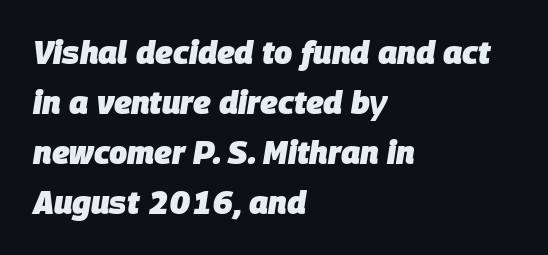
Q: Is the text bold? A: Yes.
Q: Is the text italic (slanted)? A: Yes, it leans right by about 9 degrees.
Q: Is the text underlined? A: No.
Q: How is the paragraph aligned? A: Left-aligned.
Q: Is the spacing between letters normal or unusually wide? A: Normal.
Q: Is the spacing between lines tight, normal or loose? A: Normal.
Q: Width (condensed, normal, or wide)? A: Normal.
Q: Stroke contrast? A: Low.
Q: x-height? A: Large.
Q: Monospaced? A: No.
